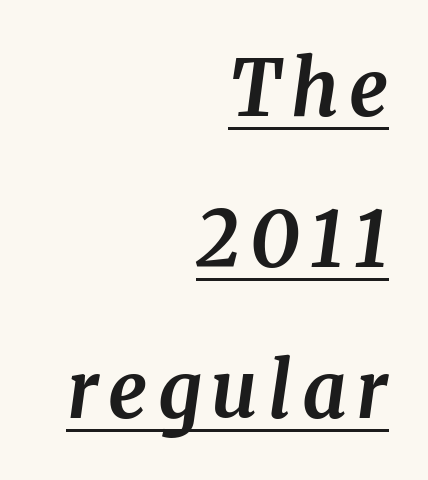
The image shows 77 px bold serif type, italic (leaning right); set right-aligned, loose line spacing (1.96x), underlined; medium stroke contrast and a medium x-height.
